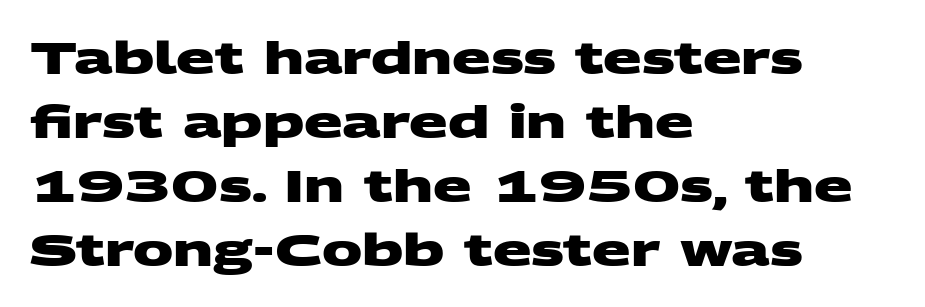
The image shows 45 px heavy, wide sans-serif type; set left-aligned, normal line spacing (1.42x), normal letter spacing, not underlined; medium stroke contrast and a large x-height.
